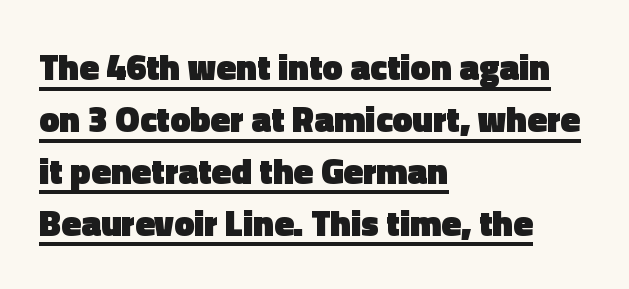
Q: Is the text bold? A: Yes.
Q: Is the text italic (slanted)? A: No, it is upright.
Q: Is the typeface a serif or a sans-serif typeface? A: Sans-serif.
Q: Is the text underlined? A: Yes.
Q: How is the paragraph aligned? A: Left-aligned.
Q: Is the spacing between letters normal or unusually wide? A: Normal.
Q: Is the spacing between lines tight, normal or loose? A: Normal.
Q: Width (condensed, normal, or wide)? A: Normal.
Q: x-height? A: Medium.
Q: Monospaced? A: No.
